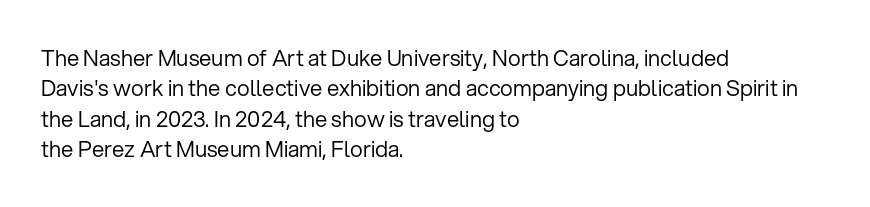
{"italic": "no", "bold": "no", "underline": "no", "align": "left", "line_spacing": "normal", "line_spacing_ratio": 1.38, "letter_spacing": "normal", "letter_spacing_em": 0.0, "glyph_px": 22}
